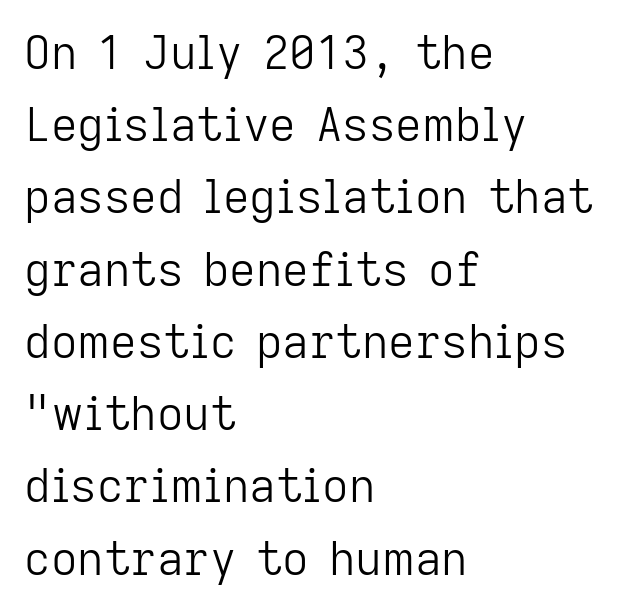
{"serif": "no", "italic": "no", "bold": "no", "weight": "light", "width": "normal", "stroke_contrast": "low", "x_height": "medium", "monospaced": "no", "underline": "no", "align": "left", "line_spacing": "normal", "line_spacing_ratio": 1.57, "letter_spacing": "normal", "letter_spacing_em": 0.0, "glyph_px": 46}
